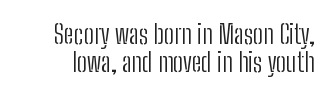
Q: Is the text bold? A: No.
Q: Is the text italic (slanted)? A: No, it is upright.
Q: Is the text underlined? A: No.
Q: Is the spacing between letters normal or unusually wide? A: Normal.
Q: Is the spacing between lines tight, normal or loose? A: Tight.
